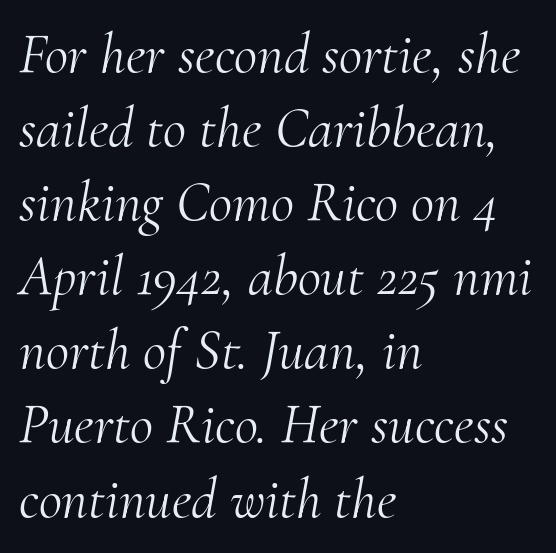
The image shows 57 px light serif type, italic (leaning right); set left-aligned, normal line spacing (1.3x), normal letter spacing, not underlined; medium stroke contrast and a small x-height.
